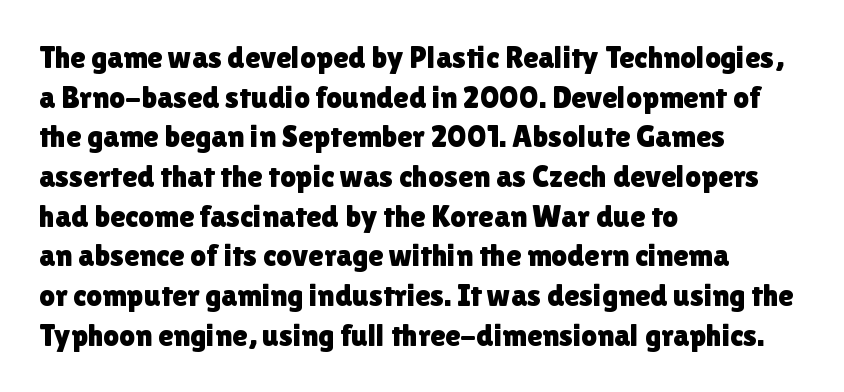
{"serif": "no", "italic": "no", "width": "normal", "x_height": "medium", "monospaced": "no", "underline": "no", "align": "left", "line_spacing": "normal", "line_spacing_ratio": 1.28, "letter_spacing": "normal", "letter_spacing_em": 0.0, "glyph_px": 31}
